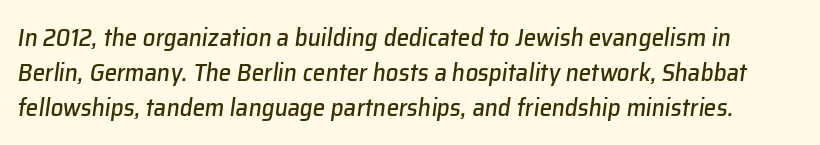
The image shows 25 px text type, italic (leaning right); set normal line spacing (1.41x), normal letter spacing, not underlined.
